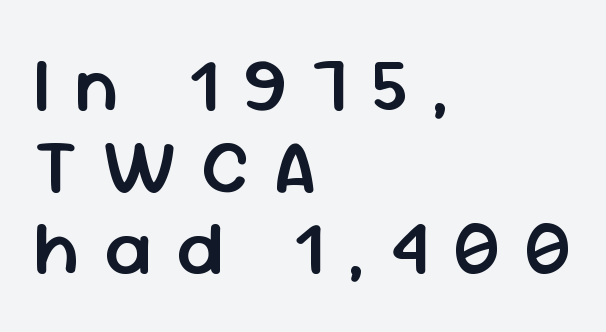
Bold? Not quite — semibold, heavier than regular but stopping short. Here the designer chose a conventional face with non-uniform glyph widths. If you drew a line through each stem, it would be perfectly vertical. Clear beneath every line of the passage.
